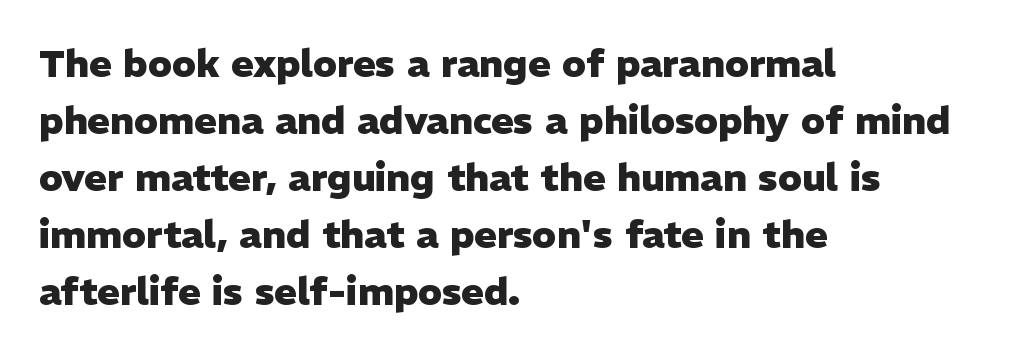
{"serif": "no", "italic": "no", "bold": "yes", "weight": "heavy", "width": "normal", "stroke_contrast": "low", "x_height": "medium", "monospaced": "no", "underline": "no", "align": "left", "line_spacing": "normal", "line_spacing_ratio": 1.5, "letter_spacing": "normal", "letter_spacing_em": 0.0, "glyph_px": 38}
